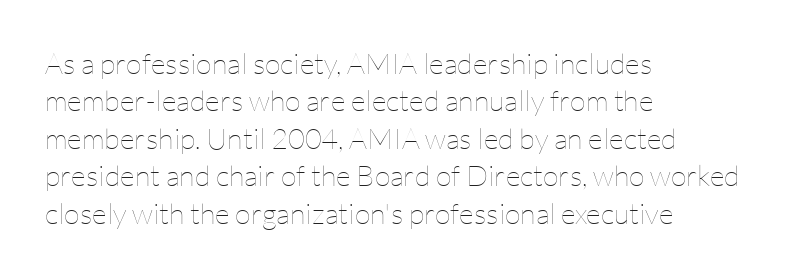
Tracking here is standard; glyphs follow each other at the usual distance. The face used here is proportionally spaced, like ordinary book or web type. Posture: straight, roman, zero tilt. Weight: regular or lighter. Casual observation: everything's shoved over to the left.
